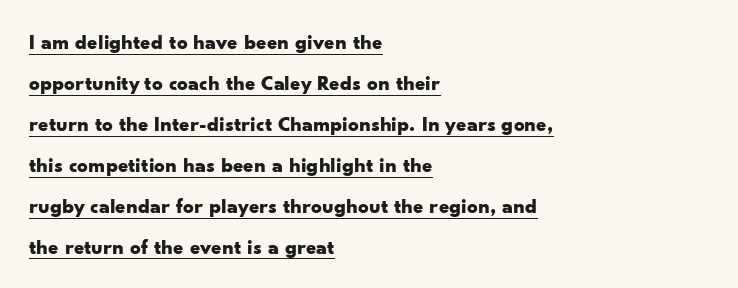
Q: Is the text bold? A: Yes.
Q: Is the text italic (slanted)? A: No, it is upright.
Q: Is the text underlined? A: Yes.
Q: How is the paragraph aligned? A: Left-aligned.
Q: Is the spacing between letters normal or unusually wide? A: Normal.
Q: Is the spacing between lines tight, normal or loose? A: Loose.
